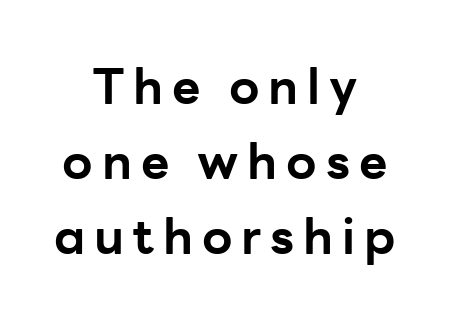
The image shows 49 px bold sans-serif type, upright; set centered, normal line spacing (1.53x), not underlined; low stroke contrast and a medium x-height.
